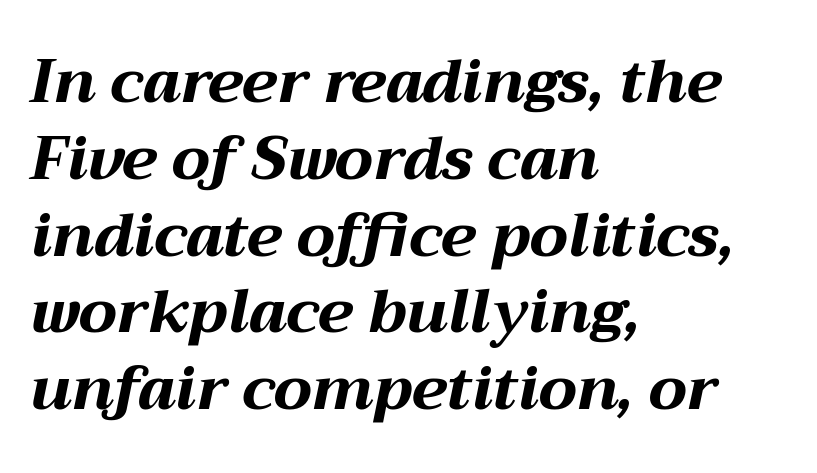
Varying glyph widths throughout — classic text-font behaviour. Baseline-to-baseline distance is the conventional proportion of letter height. Does the weight exceed regular? Yes, all the way to bold. Reading down the block, your eye returns to a fixed left position each line.
